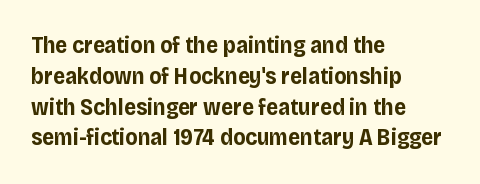
The image shows 23 px bold type, upright; set left-aligned, normal line spacing (1.34x), normal letter spacing, not underlined.
